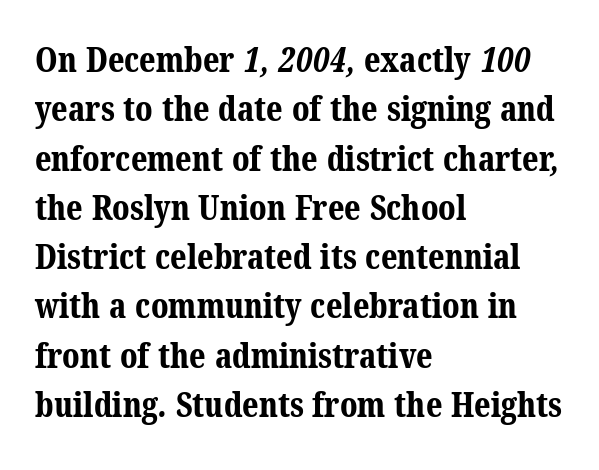
The image shows 34 px bold serif type; set left-aligned, normal line spacing (1.45x), normal letter spacing, not underlined; medium stroke contrast and a medium x-height.
